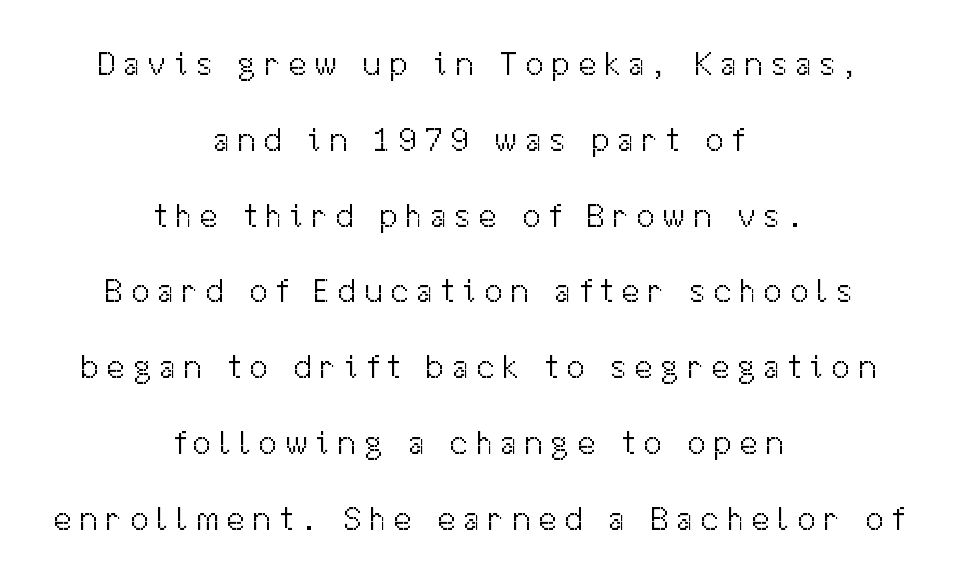
Q: Is the text bold? A: No.
Q: Is the text italic (slanted)? A: No, it is upright.
Q: Is the typeface a serif or a sans-serif typeface? A: Sans-serif.
Q: Is the text underlined? A: No.
Q: How is the paragraph aligned? A: Centered.
Q: Is the spacing between letters normal or unusually wide? A: Unusually wide.
Q: Is the spacing between lines tight, normal or loose? A: Loose.
Q: Width (condensed, normal, or wide)? A: Normal.
Q: Stroke contrast? A: Medium.
Q: x-height? A: Medium.
Q: Monospaced? A: No.
